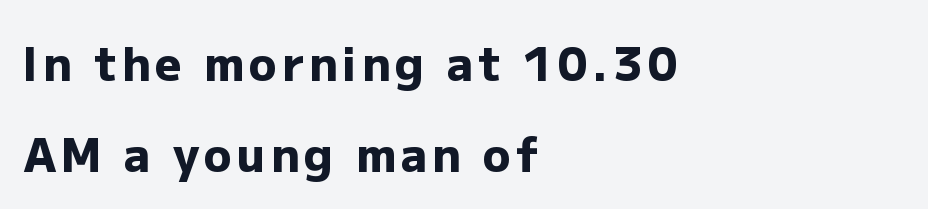
{"serif": "no", "italic": "no", "bold": "yes", "weight": "heavy", "width": "normal", "stroke_contrast": "low", "x_height": "medium", "monospaced": "no", "underline": "no", "align": "left", "line_spacing": "loose", "line_spacing_ratio": 1.98, "glyph_px": 46}
